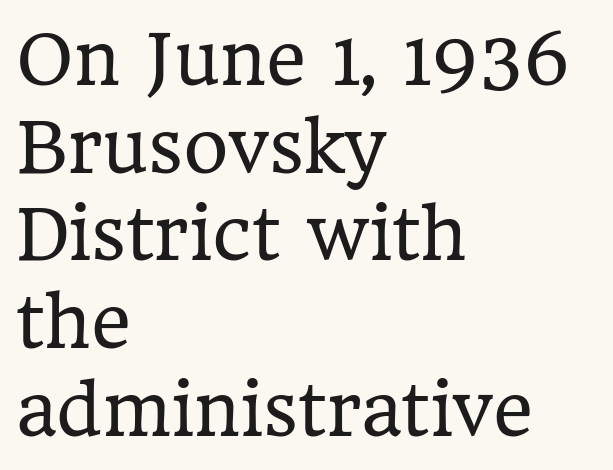
The image shows 69 px regular-weight serif type, upright; set left-aligned, normal line spacing (1.27x), normal letter spacing, not underlined; low stroke contrast and a medium x-height.
